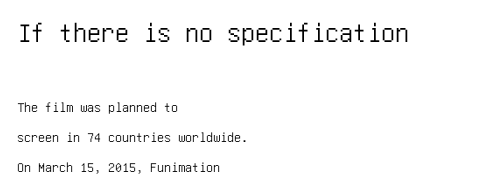
Q: Is the text italic (slanted)? A: No, it is upright.
Q: Is the typeface a serif or a sans-serif typeface? A: Sans-serif.
Q: Is the text underlined? A: No.
Q: How is the paragraph aligned? A: Left-aligned.
Q: Is the spacing between letters normal or unusually wide? A: Normal.
Q: Is the spacing between lines tight, normal or loose? A: Loose.
Q: Which block of text is set in a larger size, the first (top) or the second (bottom)? A: The first (top) one.
Q: Width (condensed, normal, or wide)? A: Condensed.
Q: Stroke contrast? A: Low.
Q: x-height? A: Large.
